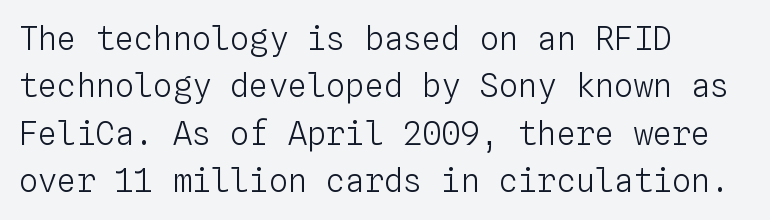
The image shows 32 px light type, upright, monospaced; set left-aligned, normal line spacing (1.48x), normal letter spacing, not underlined; low stroke contrast and a medium x-height.
